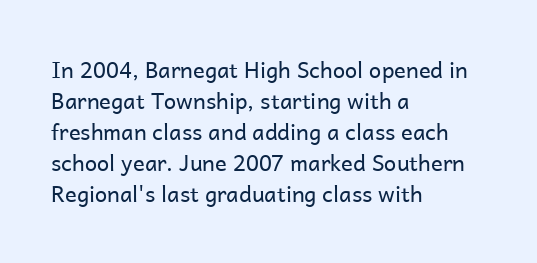
{"italic": "no", "bold": "no", "underline": "no", "align": "left", "line_spacing": "normal", "line_spacing_ratio": 1.41, "letter_spacing": "normal", "letter_spacing_em": 0.0, "glyph_px": 22}
